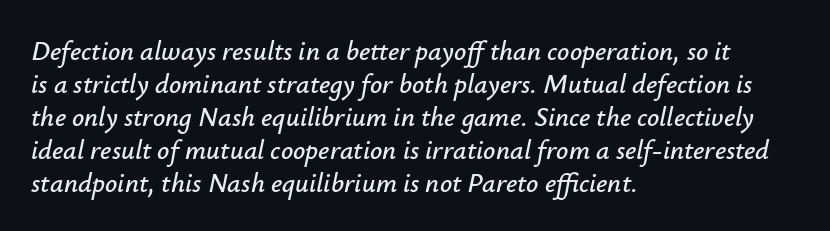
{"italic": "yes", "lean": "right", "slant_degrees": 12, "underline": "no", "align": "left", "line_spacing_ratio": 1.22, "letter_spacing": "normal", "letter_spacing_em": 0.0, "glyph_px": 27}
